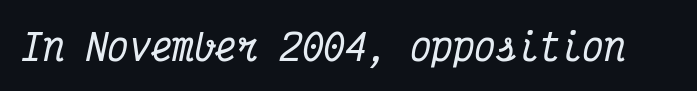
{"serif": "yes", "italic": "yes", "lean": "right", "slant_degrees": 12, "width": "condensed", "stroke_contrast": "medium", "x_height": "medium", "monospaced": "yes", "underline": "no", "letter_spacing": "normal", "letter_spacing_em": 0.0, "glyph_px": 36}
